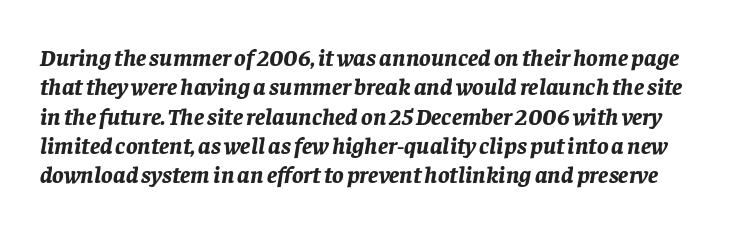
Q: Is the text bold? A: Yes.
Q: Is the text italic (slanted)? A: Yes, it leans right by about 8 degrees.
Q: Is the text underlined? A: No.
Q: Is the spacing between letters normal or unusually wide? A: Normal.
